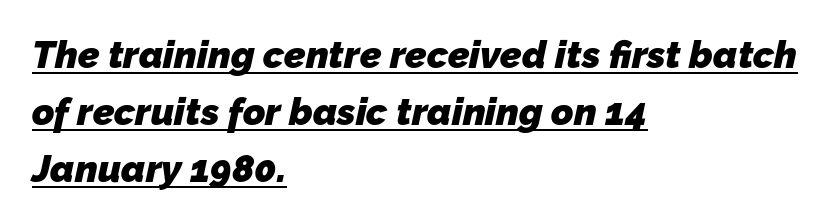
{"serif": "no", "bold": "yes", "weight": "heavy", "width": "normal", "stroke_contrast": "low", "x_height": "medium", "monospaced": "no", "underline": "yes", "align": "left", "line_spacing": "normal", "line_spacing_ratio": 1.5, "letter_spacing": "normal", "letter_spacing_em": 0.0, "glyph_px": 38}
